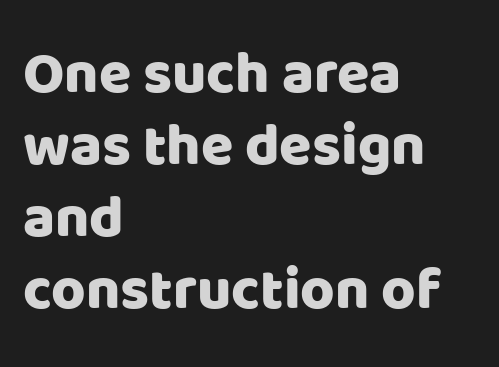
The image shows 59 px sans-serif type, upright; set left-aligned, line spacing 1.22x, normal letter spacing, not underlined; low stroke contrast and a large x-height.
